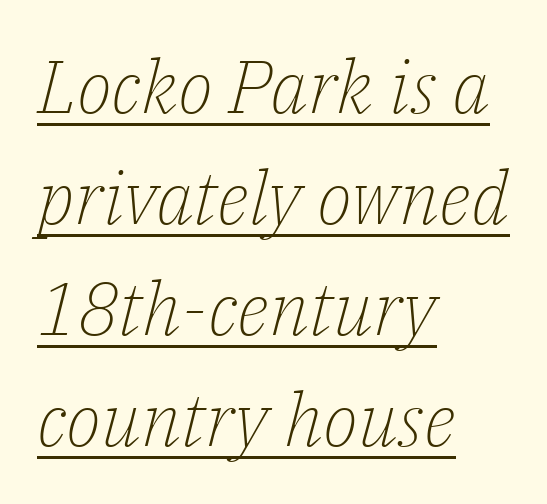
Left-aligned paragraph, ragged on the right. What decoration does the sample have? An underline. The passage shown is typed in a proportional face where columns would drift. The specimen reads as italic at a glance.
